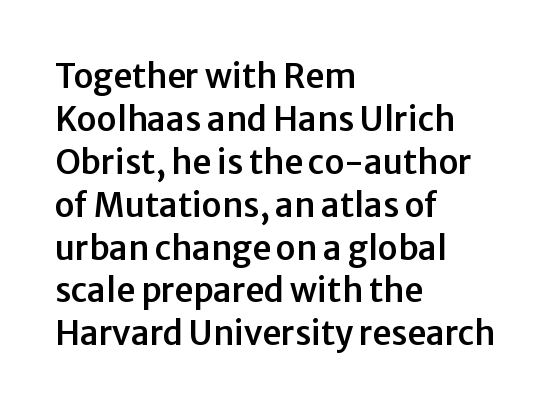
The image shows 33 px sans-serif type, upright; set left-aligned, normal line spacing (1.3x), normal letter spacing, not underlined; low stroke contrast and a medium x-height.
